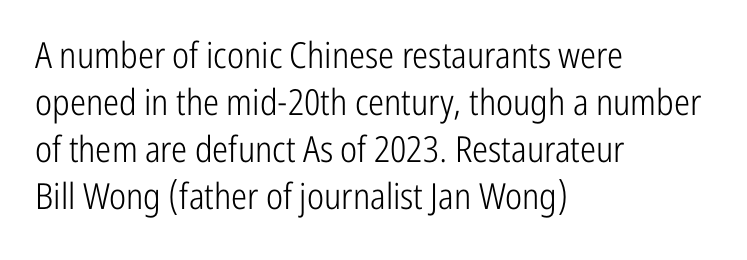
The image shows 36 px light, condensed sans-serif type, upright; set left-aligned, normal line spacing (1.31x), normal letter spacing, not underlined; low stroke contrast and a medium x-height.
